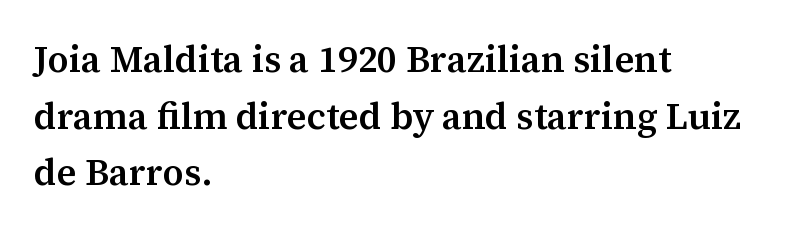
Every letter is mildly thick-stroked: semibold rather than bold. Anything drawn beneath the words? Only blank space. These lines are rendered in a variable-pitch font. Unlike italic type, these characters show no tilt at all. How are the letters spaced? Ordinarily, with no added tracking.
